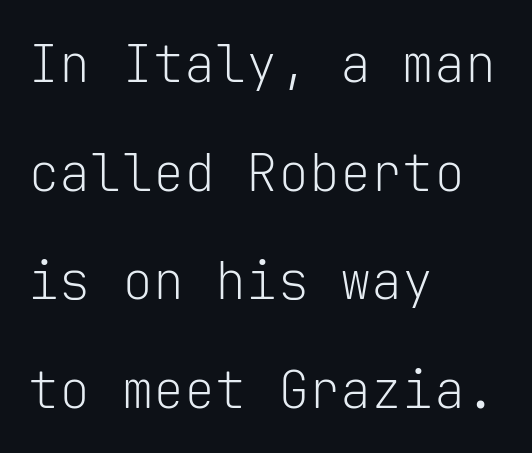
The image shows 52 px light sans-serif type, upright, monospaced; set left-aligned, loose line spacing (2.09x), normal letter spacing, not underlined; low stroke contrast and a medium x-height.
